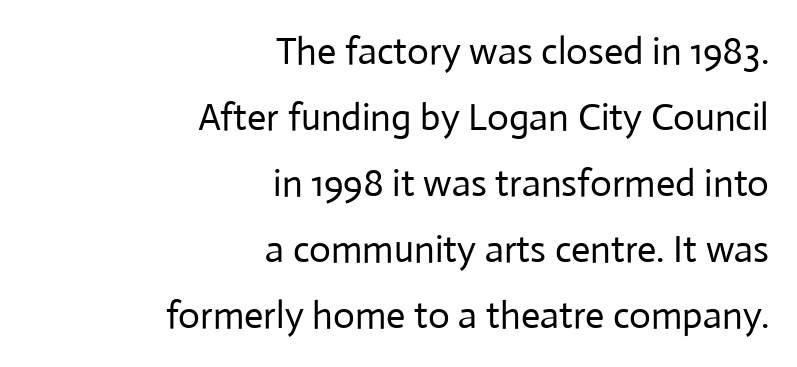
Bare-footed words on every line. Summary of weight: not heavy and not bold. Casual observation: everything's shoved over to the right. Think of a printed novel: that variable character pitch is what you see here. Style check: upright. This sample uses plain, unmodified letter spacing.
